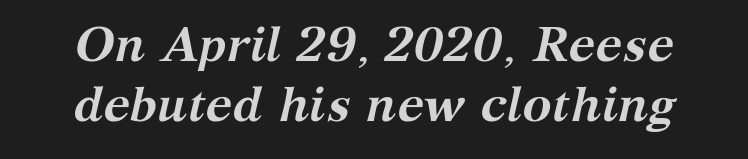
{"serif": "yes", "italic": "yes", "lean": "right", "slant_degrees": 12, "bold": "yes", "weight": "semibold", "width": "normal", "stroke_contrast": "medium", "x_height": "medium", "monospaced": "no", "underline": "no", "line_spacing_ratio": 1.23, "letter_spacing": "normal", "letter_spacing_em": 0.0, "glyph_px": 49}
